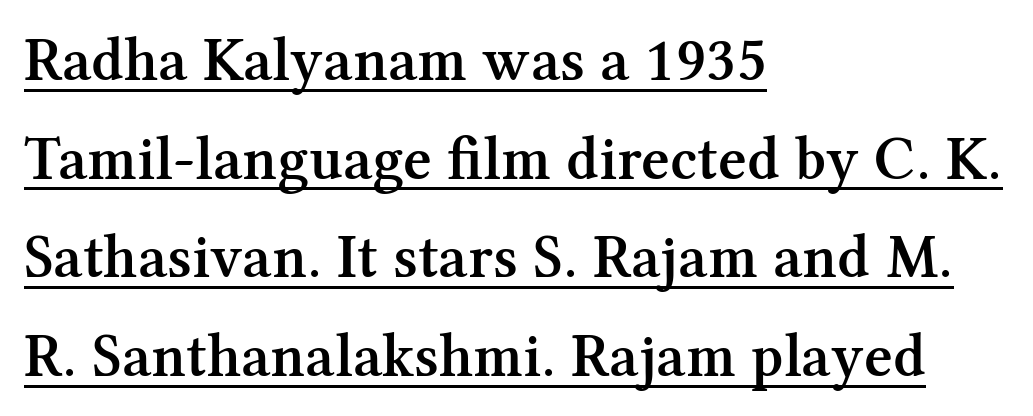
In designer terms, the underline attribute is active on this setting. The rows are spaced the way most documents space them. One-word summary of the alignment: left. Stems and bowls a touch heavier than normal — semibold. Tracking value appears to be zero — textbook default spacing. The rendering uses natural spacing where letterforms have individual widths.
